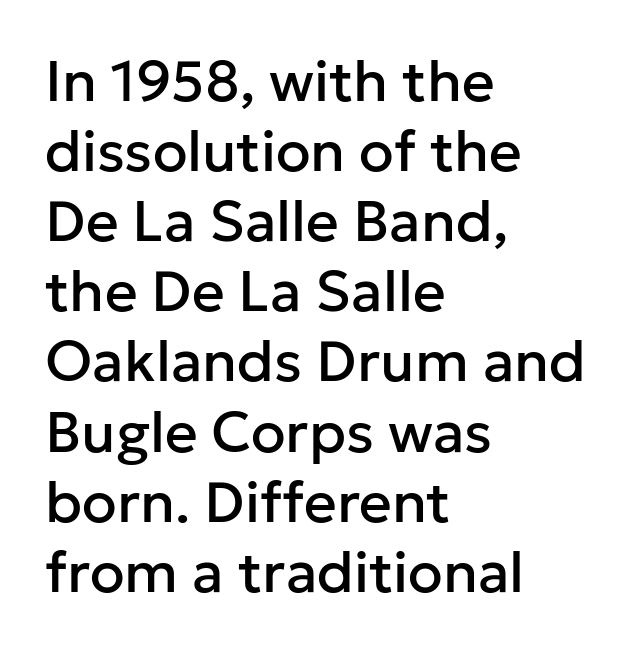
The image shows 57 px sans-serif type, upright; set left-aligned, line spacing 1.23x, normal letter spacing, not underlined; low stroke contrast and a medium x-height.
